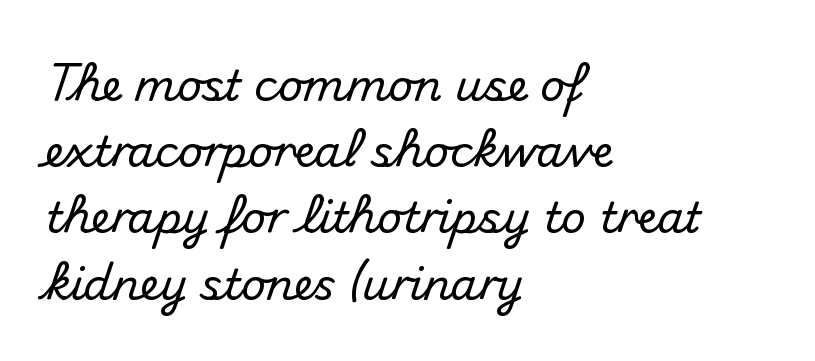
Q: Is the text italic (slanted)? A: Yes.
Q: Is the typeface a serif or a sans-serif typeface? A: Sans-serif.
Q: Is the text underlined? A: No.
Q: How is the paragraph aligned? A: Left-aligned.
Q: Is the spacing between letters normal or unusually wide? A: Normal.
Q: Is the spacing between lines tight, normal or loose? A: Normal.
Q: Width (condensed, normal, or wide)? A: Normal.
Q: Stroke contrast? A: Medium.
Q: x-height? A: Small.
Q: Monospaced? A: No.
